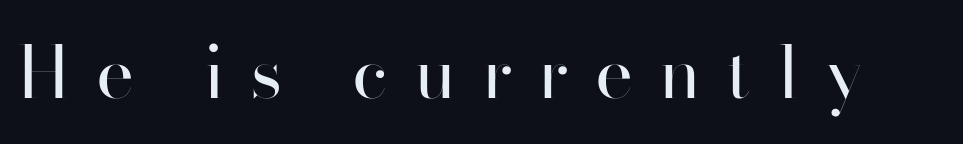
{"serif": "no", "italic": "no", "bold": "no", "weight": "regular", "width": "normal", "stroke_contrast": "high", "x_height": "small", "monospaced": "no", "underline": "no", "letter_spacing": "wide", "letter_spacing_em": 0.36, "glyph_px": 72}
